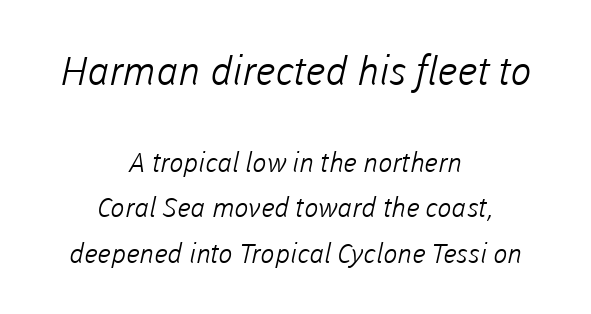
The image shows 40 px light sans-serif type; set centered, normal line spacing (1.69x), normal letter spacing, not underlined; the first (top) block is 1.48x larger; low stroke contrast and a medium x-height.
